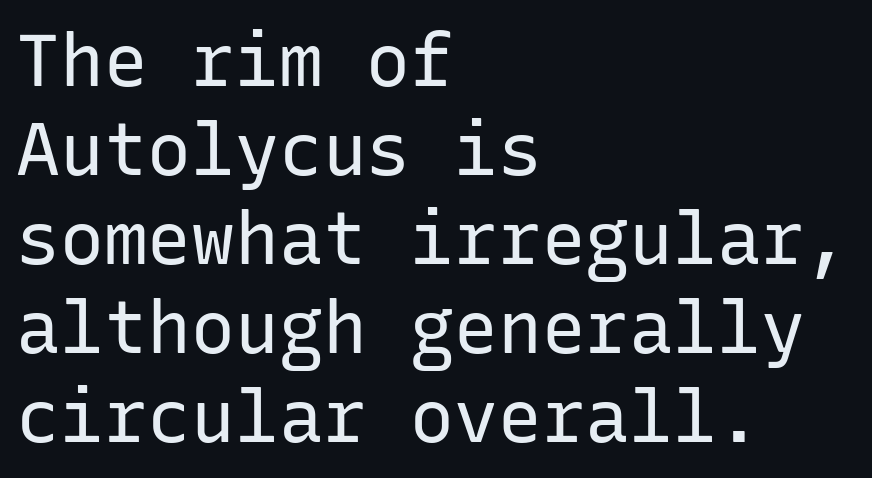
Underline: absent. A classic flush-left, rag-right setting is used for this passage. If you drew a line through each stem, it would be perfectly vertical. Observe the ordinary spacing: letters are neighbours, not strangers. The passage shown is not bold in any degree. Type style note: lacks serifs.
